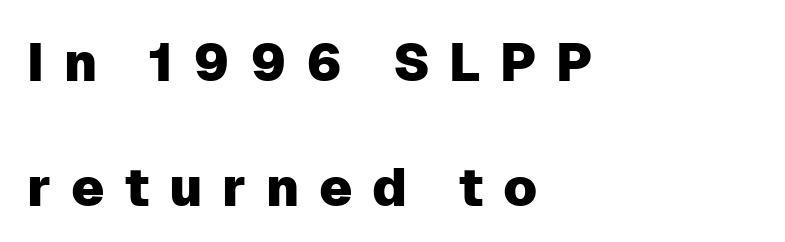
Q: Is the text italic (slanted)? A: No, it is upright.
Q: Is the typeface a serif or a sans-serif typeface? A: Sans-serif.
Q: Is the text underlined? A: No.
Q: How is the paragraph aligned? A: Left-aligned.
Q: Is the spacing between letters normal or unusually wide? A: Unusually wide.
Q: Is the spacing between lines tight, normal or loose? A: Loose.
Q: Width (condensed, normal, or wide)? A: Normal.
Q: Stroke contrast? A: Low.
Q: x-height? A: Medium.
Q: Monospaced? A: No.
